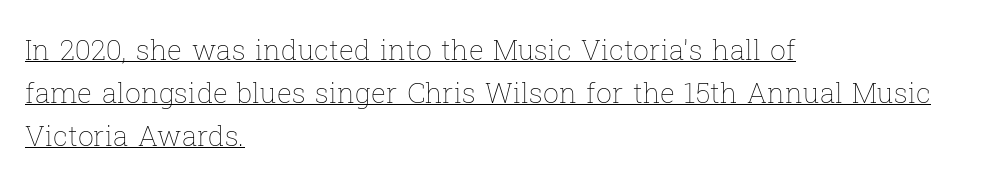
{"italic": "no", "bold": "no", "weight": "thin", "width": "normal", "stroke_contrast": "low", "x_height": "medium", "monospaced": "no", "underline": "yes", "align": "left", "line_spacing": "normal", "line_spacing_ratio": 1.54, "letter_spacing": "normal", "letter_spacing_em": 0.0, "glyph_px": 28}
